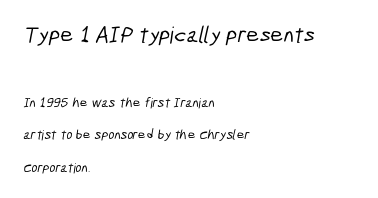
{"underline": "no", "align": "left", "line_spacing": "loose", "line_spacing_ratio": 2.32, "letter_spacing": "normal", "letter_spacing_em": 0.0, "larger_block": "first", "size_ratio": 1.64, "glyph_px": 23}
